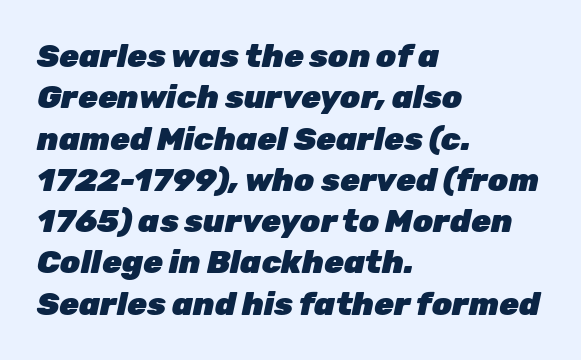
The image shows 32 px heavy type, italic (leaning right); set left-aligned, normal line spacing (1.29x), normal letter spacing, not underlined; low stroke contrast and a medium x-height.
